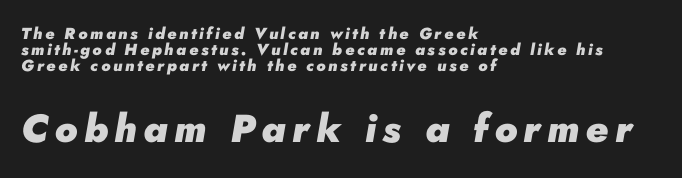
The image shows 39 px heavy type, italic (leaning right); set left-aligned, tight line spacing (0.99x), not underlined; the second (bottom) block is 2.44x larger; low stroke contrast and a small x-height.
